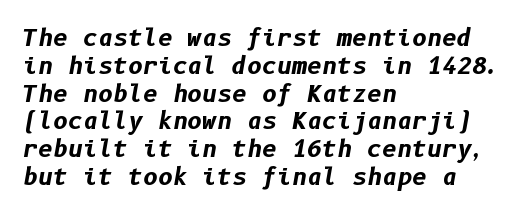
Q: Is the text bold? A: Yes.
Q: Is the text italic (slanted)? A: Yes, it leans right by about 10 degrees.
Q: Is the text underlined? A: No.
Q: How is the paragraph aligned? A: Left-aligned.
Q: Is the spacing between letters normal or unusually wide? A: Normal.
